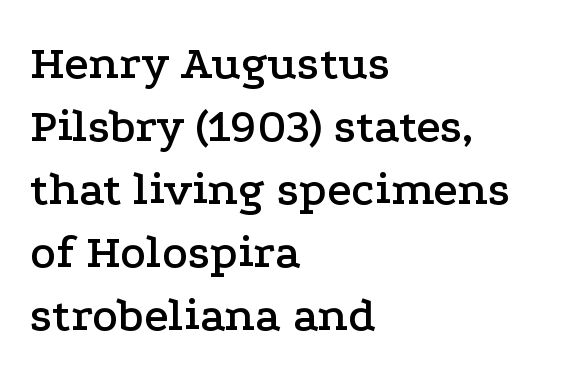
Letter spacing: default. Each letter's strokes conclude with small projecting serifs. You can tell it's not italic because the verticals are truly vertical. Does the copy run flush right? No — it runs flush left. The rows are spaced the way most documents space them.
